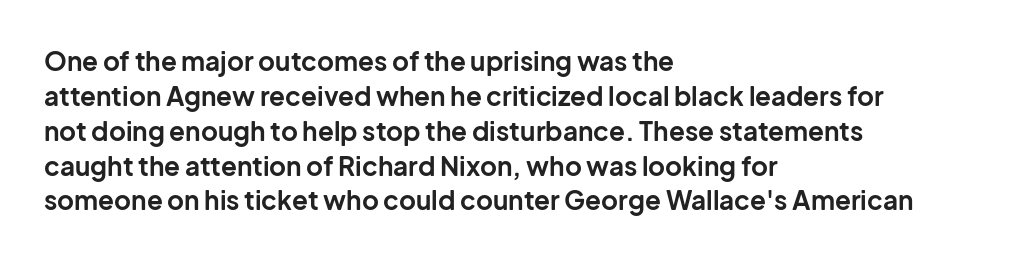
{"italic": "no", "bold": "yes", "underline": "no", "align": "left", "line_spacing": "normal", "line_spacing_ratio": 1.34, "letter_spacing": "normal", "letter_spacing_em": 0.0, "glyph_px": 26}
